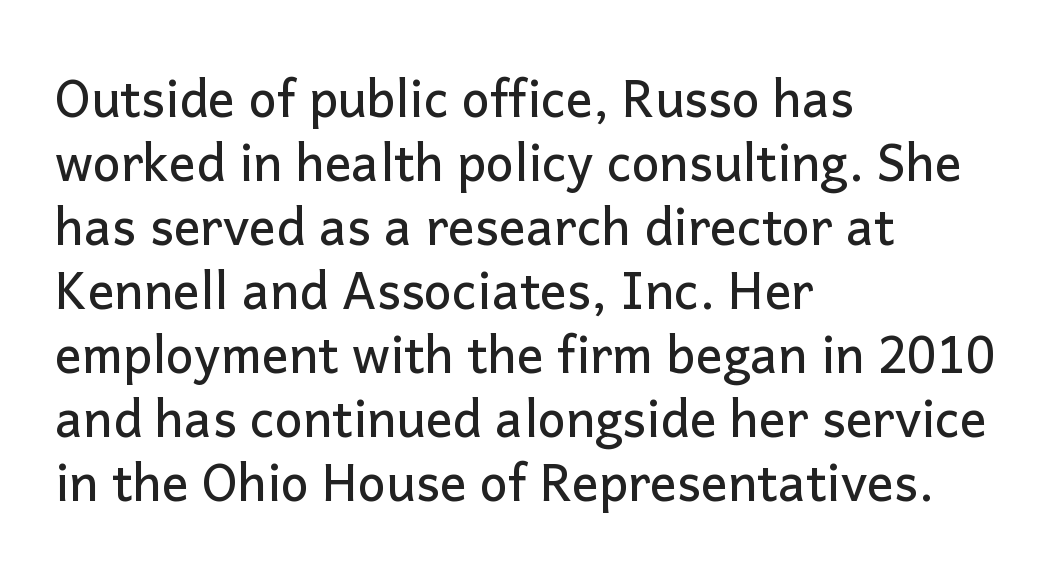
{"serif": "no", "italic": "no", "width": "normal", "stroke_contrast": "low", "x_height": "medium", "monospaced": "no", "underline": "no", "align": "left", "line_spacing": "normal", "line_spacing_ratio": 1.28, "letter_spacing": "normal", "letter_spacing_em": 0.0, "glyph_px": 50}
